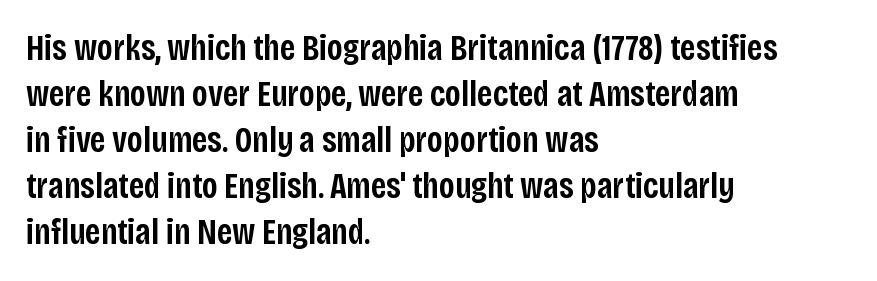
The image shows 36 px semibold, condensed sans-serif type, upright; set left-aligned, normal line spacing (1.28x), normal letter spacing, not underlined; low stroke contrast and a large x-height.
